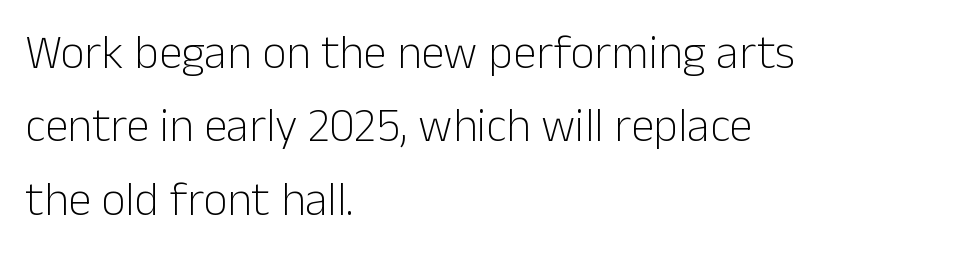
Q: Is the text bold? A: No.
Q: Is the text italic (slanted)? A: No, it is upright.
Q: Is the typeface a serif or a sans-serif typeface? A: Sans-serif.
Q: Is the text underlined? A: No.
Q: How is the paragraph aligned? A: Left-aligned.
Q: Is the spacing between letters normal or unusually wide? A: Normal.
Q: Is the spacing between lines tight, normal or loose? A: Normal.
Q: Width (condensed, normal, or wide)? A: Normal.
Q: Stroke contrast? A: Low.
Q: x-height? A: Medium.
Q: Monospaced? A: No.
